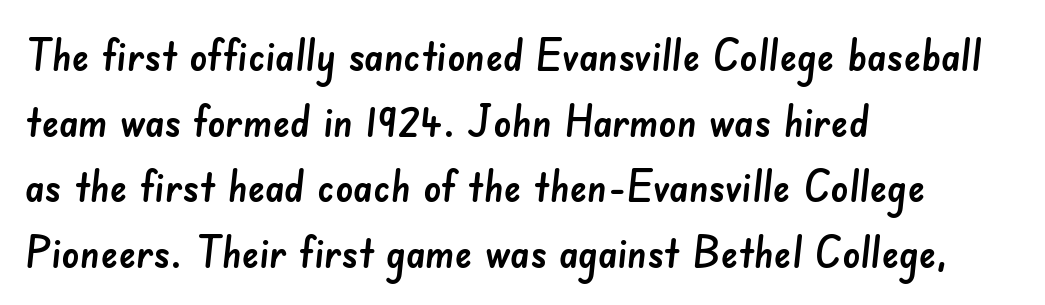
Reading down the column, the eye jumps a familiar distance to each next line. Short note: letters normally spaced. The space directly below the letters is spotless. The typeface chosen for these lines omits serifs. This sample has the flowing, uneven cadence of proportional lettering.
